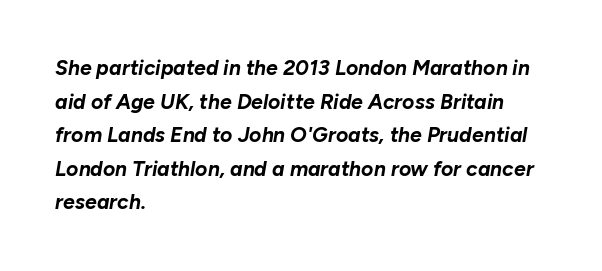
In terms of leading, this rendering sits right in the middle. Visually the block forms a straight wall on the left and a jagged coastline on the right. The font is running at its bold setting. Just letters on the line, the space beneath them empty. The tracking reads as untouched default to a designer's eye.
